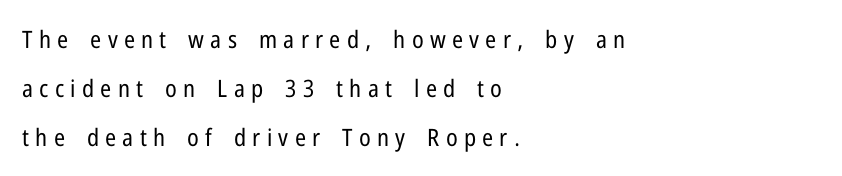
Q: Is the text bold? A: No.
Q: Is the text italic (slanted)? A: No, it is upright.
Q: Is the text underlined? A: No.
Q: How is the paragraph aligned? A: Left-aligned.
Q: Is the spacing between letters normal or unusually wide? A: Unusually wide.
Q: Is the spacing between lines tight, normal or loose? A: Loose.
